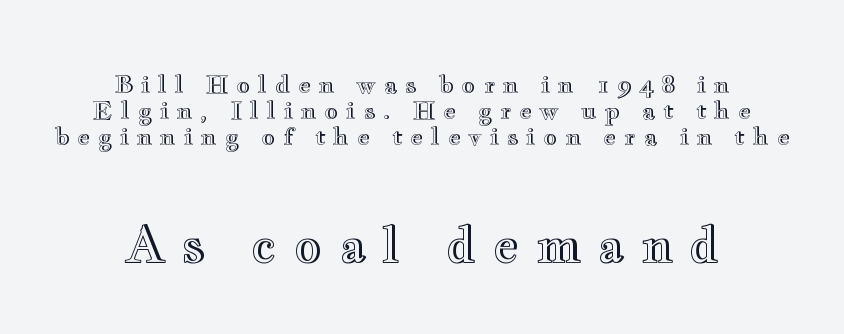
The image shows 49 px wide type, upright; set centered, tight line spacing (1.08x), unusually wide letter spacing (+0.33 em), not underlined; the second (bottom) block is 2.04x larger; a small x-height.
